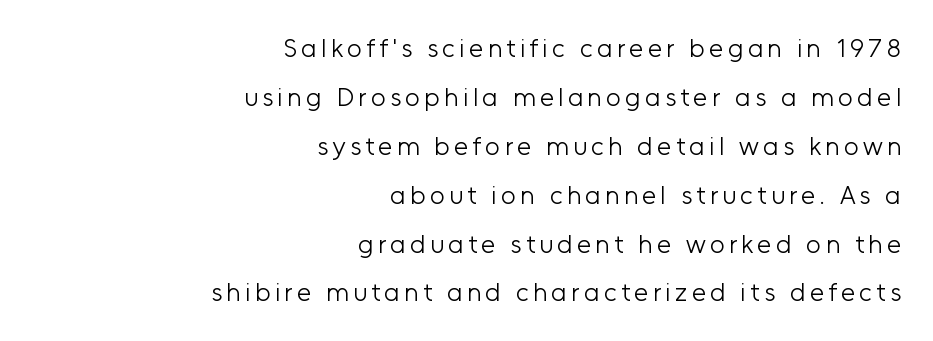
These lines were composed using upright roman letters. The paragraph shown leans on its right margin. The foot of each line stays bare and open. The letters look calm and open, with moderate or lighter stems.
